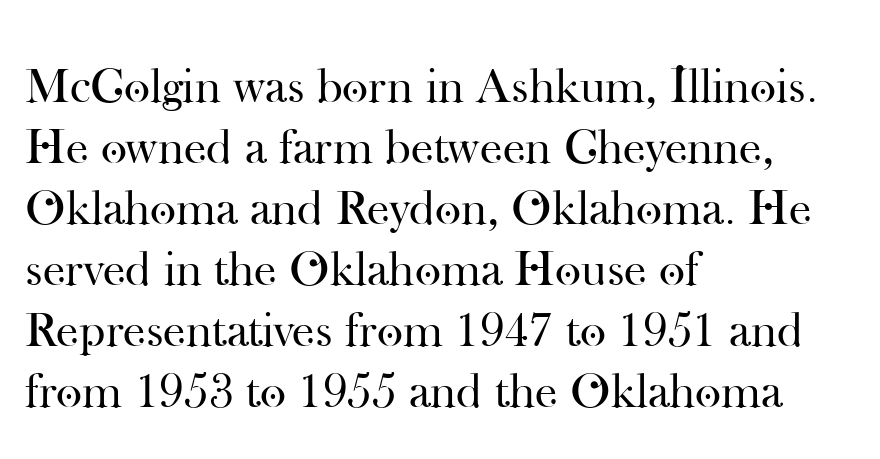
Letters have the restrained weight of plain body copy at most. The passage is arranged the way most books set body copy — flush left. The face used here is proportionally spaced, like ordinary book or web type. The rendering keeps characters at their native spacing. The characters display serif detailing at their extremities. Quick note: not italic, upright.
